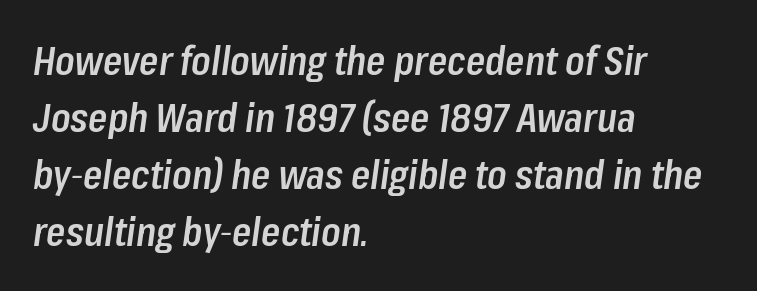
The rendering keeps characters at their native spacing. Note the varied advance widths — an 'i' is clearly narrower than an 'm'. The vertical gap from one line to the next is medium. The font is running at a semibold setting, under full bold. The paragraph has a hard left edge and a soft right edge. The axis of the letterforms is tilted away from vertical.
